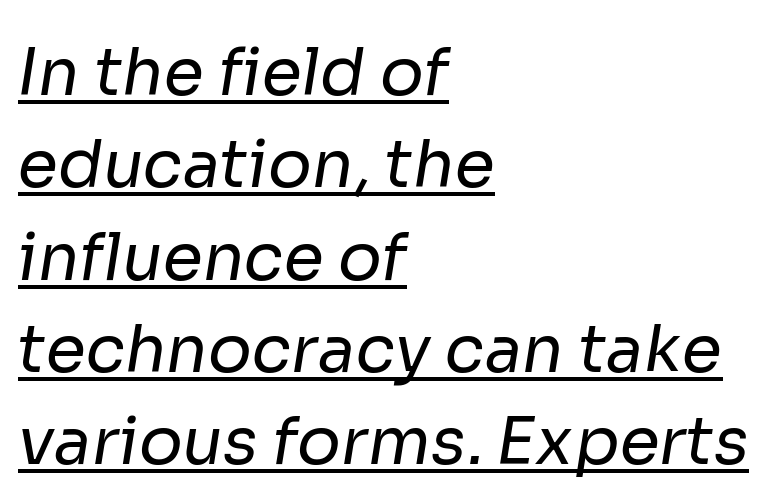
{"serif": "no", "bold": "no", "weight": "regular", "width": "normal", "stroke_contrast": "low", "x_height": "medium", "monospaced": "no", "underline": "yes", "align": "left", "line_spacing": "normal", "line_spacing_ratio": 1.42, "letter_spacing": "normal", "letter_spacing_em": 0.0, "glyph_px": 65}
